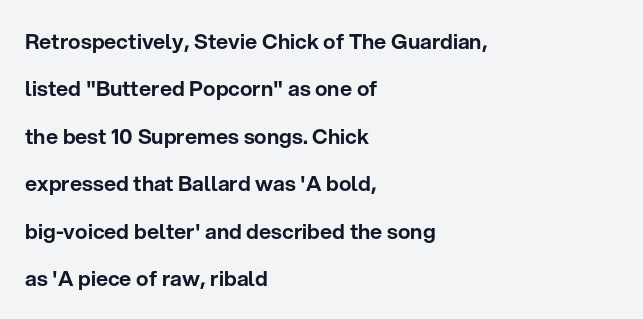
Q: Is the text italic (slanted)? A: No, it is upright.
Q: Is the text underlined? A: No.
Q: How is the paragraph aligned? A: Left-aligned.
Q: Is the spacing between letters normal or unusually wide? A: Normal.
Q: Is the spacing between lines tight, normal or loose? A: Loose.
